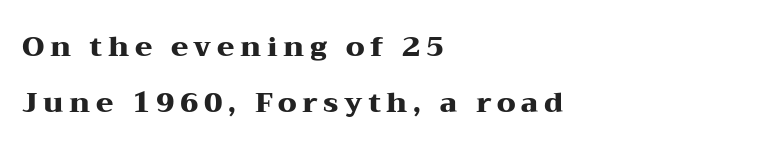
{"serif": "yes", "italic": "no", "bold": "yes", "weight": "heavy", "width": "wide", "stroke_contrast": "medium", "x_height": "medium", "monospaced": "no", "underline": "no", "align": "left", "line_spacing": "loose", "line_spacing_ratio": 2.01, "letter_spacing": "wide", "letter_spacing_em": 0.2, "glyph_px": 28}
